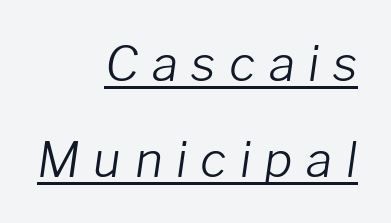
{"italic": "yes", "lean": "right", "slant_degrees": 8, "bold": "no", "weight": "light", "width": "normal", "stroke_contrast": "low", "x_height": "medium", "monospaced": "no", "underline": "yes", "align": "right", "line_spacing": "loose", "line_spacing_ratio": 1.99, "letter_spacing": "wide", "letter_spacing_em": 0.28, "glyph_px": 48}
